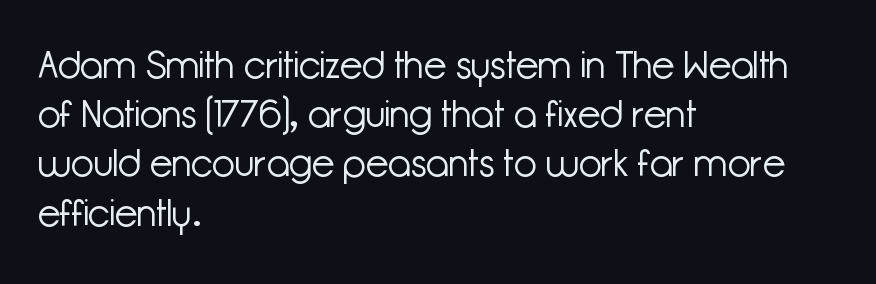
You could call the tracking neutral — neither tight nor loose. Students, observe: this is what conventionally led text looks like. These lines are rendered in a variable-pitch font. Alignment: flush left.
